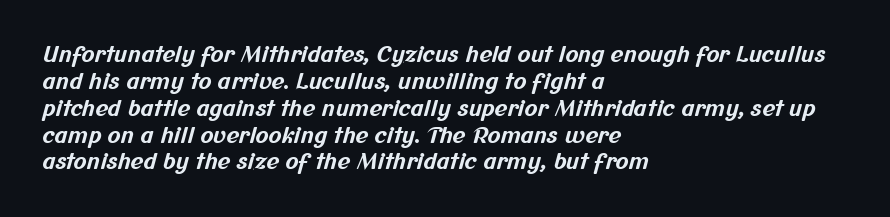
Q: Is the text bold? A: Yes.
Q: Is the text underlined? A: No.
Q: How is the paragraph aligned? A: Left-aligned.
Q: Is the spacing between letters normal or unusually wide? A: Normal.
